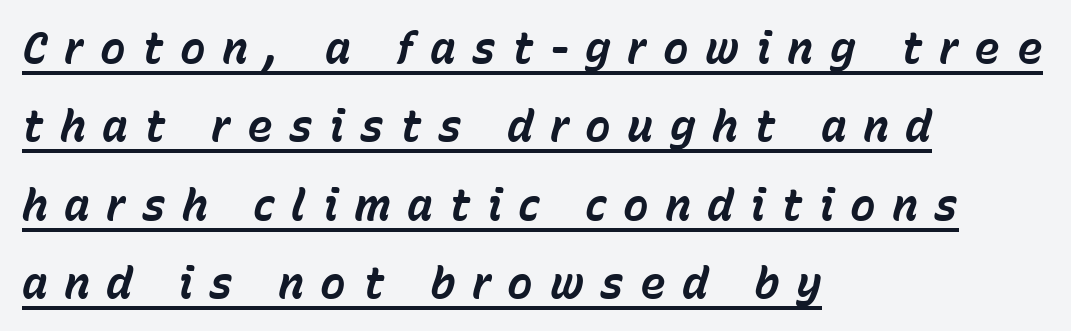
Q: Is the text bold? A: Yes.
Q: Is the text italic (slanted)? A: Yes, it leans right by about 15 degrees.
Q: Is the text underlined? A: Yes.
Q: How is the paragraph aligned? A: Left-aligned.
Q: Is the spacing between letters normal or unusually wide? A: Unusually wide.
Q: Width (condensed, normal, or wide)? A: Normal.
Q: Stroke contrast? A: Low.
Q: x-height? A: Medium.
Q: Monospaced? A: No.
